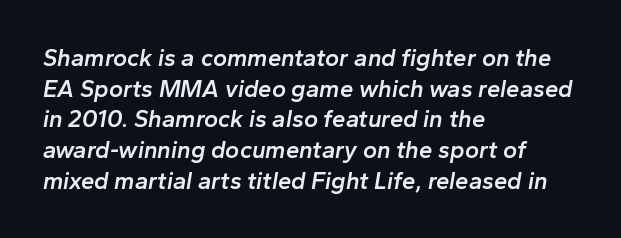
{"italic": "yes", "lean": "right", "slant_degrees": 10, "bold": "semi", "underline": "no", "align": "left", "line_spacing": "normal", "line_spacing_ratio": 1.28, "letter_spacing": "normal", "letter_spacing_em": 0.0, "glyph_px": 24}
